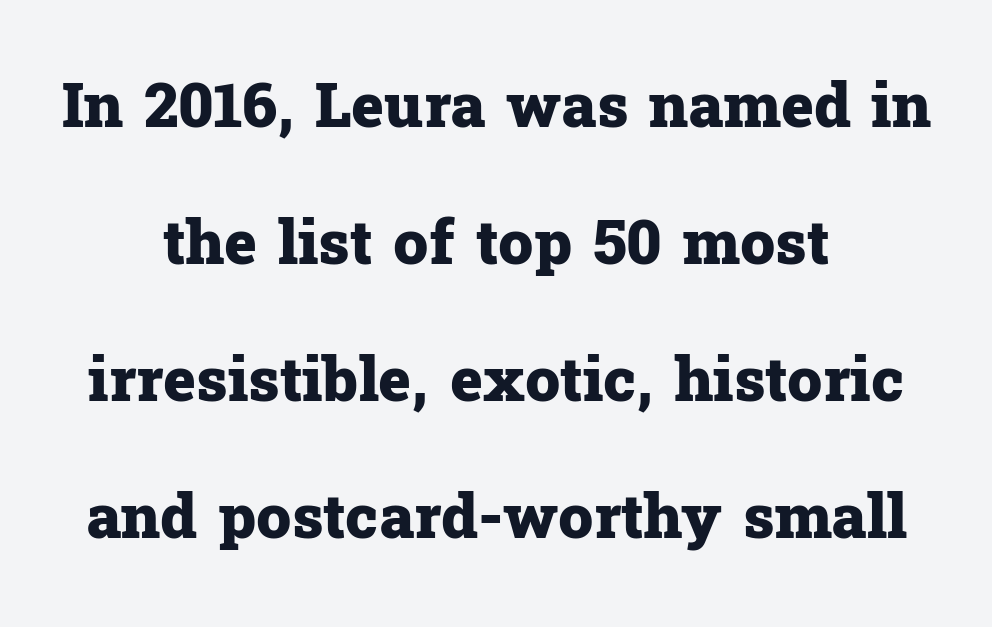
The image shows 62 px heavy serif type, upright; set centered, loose line spacing (2.21x), normal letter spacing, not underlined; low stroke contrast and a medium x-height.
